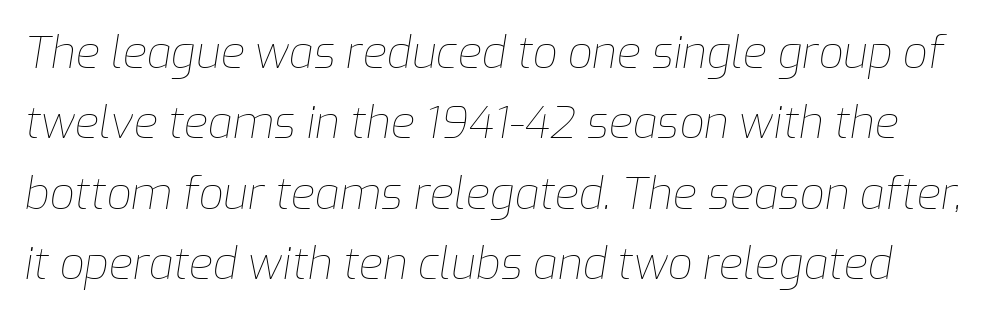
Q: Is the text bold? A: No.
Q: Is the text italic (slanted)? A: Yes, it leans right by about 9 degrees.
Q: Is the text underlined? A: No.
Q: Is the spacing between letters normal or unusually wide? A: Normal.
Q: Is the spacing between lines tight, normal or loose? A: Normal.
Q: Width (condensed, normal, or wide)? A: Normal.
Q: Stroke contrast? A: Low.
Q: x-height? A: Medium.
Q: Monospaced? A: No.
